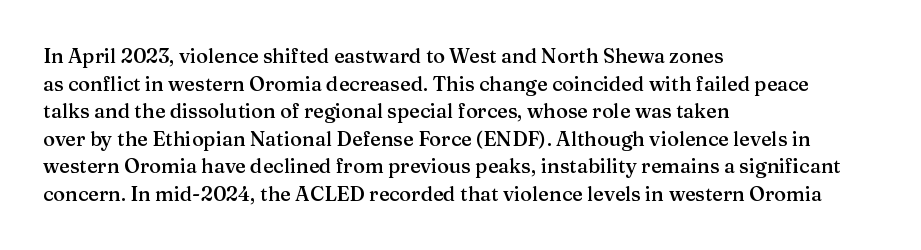
The rendering uses a moderate line-height, typical for paragraphs. Here the glyphs are tracked normally, forming tight word shapes. The lines are quadded left. Has an underline been added? It has not. The font is running at a semibold setting, under full bold.
